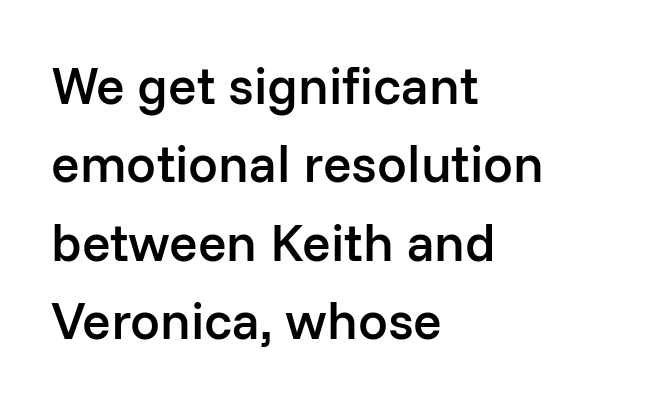
The image shows 53 px semibold sans-serif type, upright; set left-aligned, normal line spacing (1.48x), normal letter spacing, not underlined; low stroke contrast and a medium x-height.
